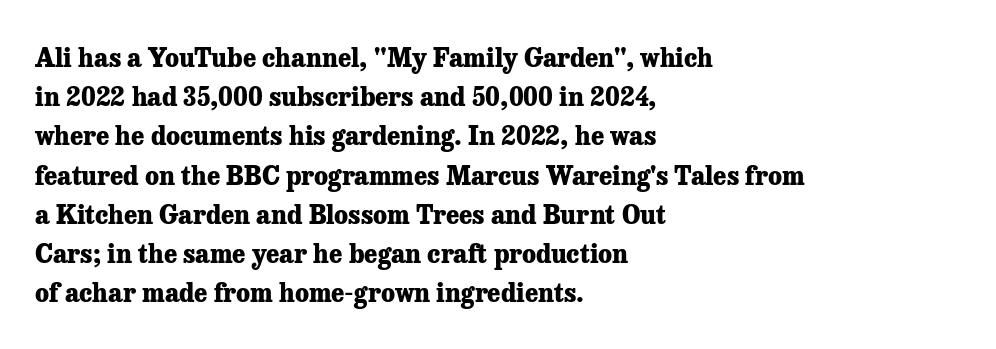
Q: Is the text bold? A: Yes.
Q: Is the text italic (slanted)? A: No, it is upright.
Q: Is the text underlined? A: No.
Q: How is the paragraph aligned? A: Left-aligned.
Q: Is the spacing between letters normal or unusually wide? A: Normal.
Q: Is the spacing between lines tight, normal or loose? A: Normal.
